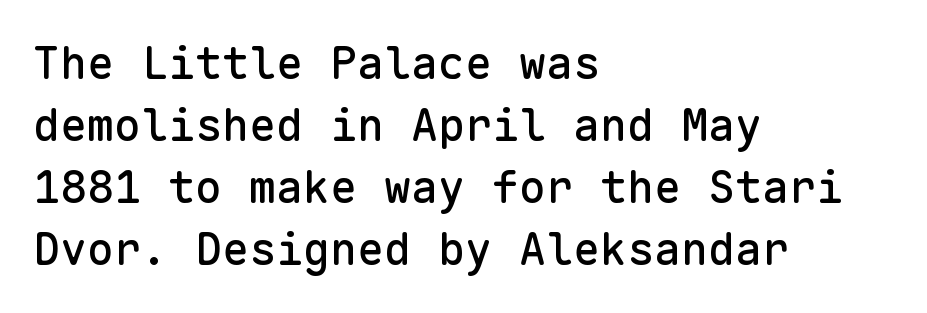
Q: Is the text italic (slanted)? A: No, it is upright.
Q: Is the typeface a serif or a sans-serif typeface? A: Sans-serif.
Q: Is the text underlined? A: No.
Q: How is the paragraph aligned? A: Left-aligned.
Q: Is the spacing between letters normal or unusually wide? A: Normal.
Q: Is the spacing between lines tight, normal or loose? A: Normal.
Q: Width (condensed, normal, or wide)? A: Normal.
Q: Stroke contrast? A: Low.
Q: x-height? A: Medium.
Q: Monospaced? A: Yes.
